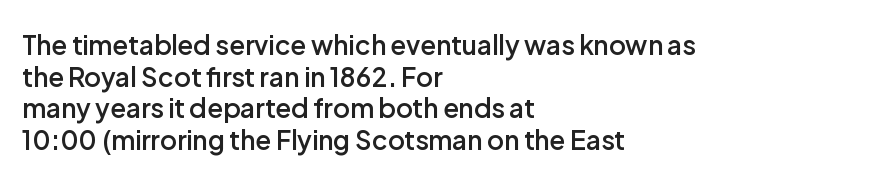
Q: Is the text bold? A: Semi-bold.
Q: Is the text italic (slanted)? A: No, it is upright.
Q: Is the text underlined? A: No.
Q: How is the paragraph aligned? A: Left-aligned.
Q: Is the spacing between letters normal or unusually wide? A: Normal.
